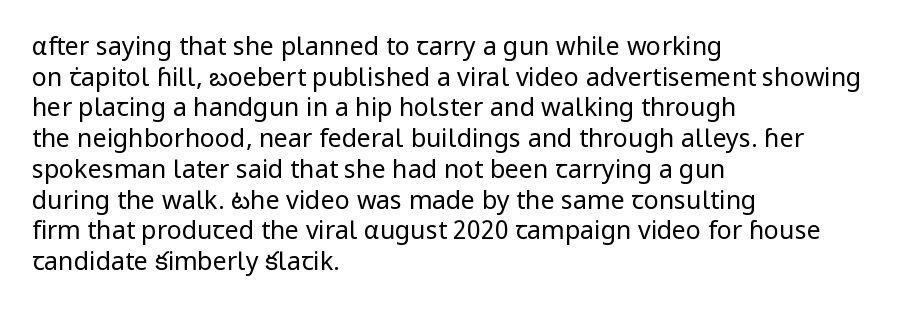
The letters look calm and open, with moderate or lighter stems. Descenders are the only things crossing below the line. Left-aligned paragraph, ragged on the right. Short note: letters normally spaced.
